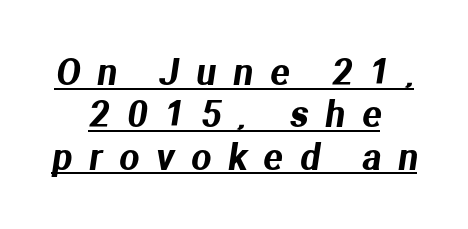
Q: Is the typeface a serif or a sans-serif typeface? A: Sans-serif.
Q: Is the text underlined? A: Yes.
Q: How is the paragraph aligned? A: Centered.
Q: Is the spacing between letters normal or unusually wide? A: Unusually wide.
Q: Width (condensed, normal, or wide)? A: Normal.
Q: Stroke contrast? A: Medium.
Q: x-height? A: Medium.
Q: Monospaced? A: No.
